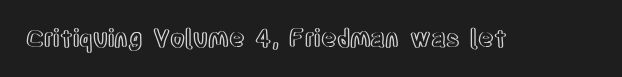
Observe the ordinary spacing: letters are neighbours, not strangers. Underline: absent. Rendered with straight, roman letterforms.
